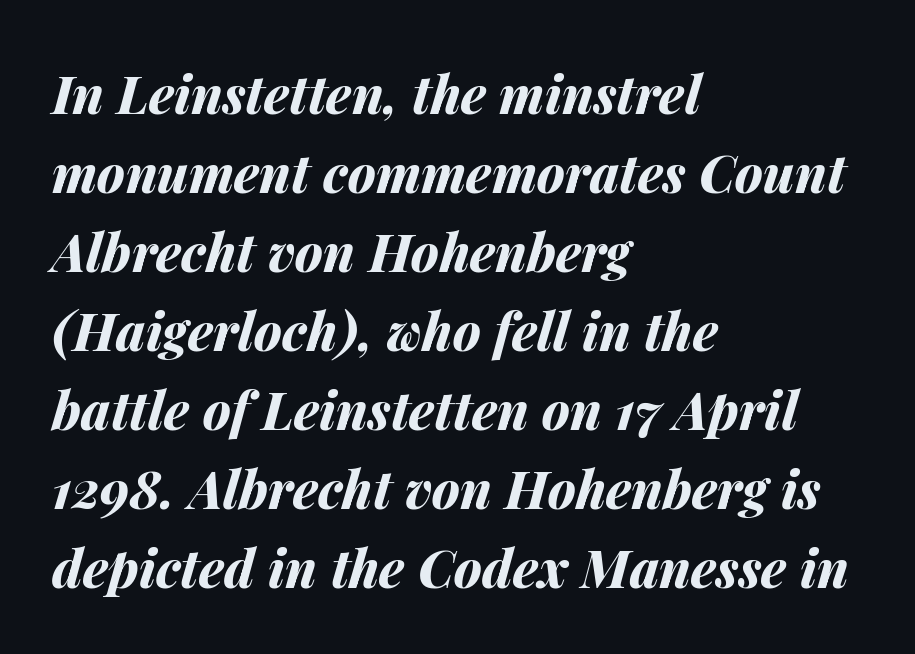
Nothing unusual about the tracking: characters are spaced as the font intends. The rendering uses a moderate line-height, typical for paragraphs. The face used here is proportionally spaced, like ordinary book or web type. The ragged edge is on the right, which tells us the setting is flush left. The text carries the slant typical of an italic or oblique font.
